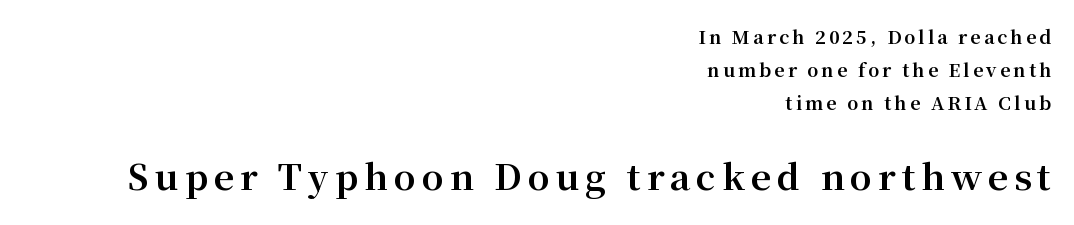
The image shows 35 px bold serif type, upright; set right-aligned, line spacing 1.82x, not underlined; the second (bottom) block is 1.94x larger; medium stroke contrast and a medium x-height.
